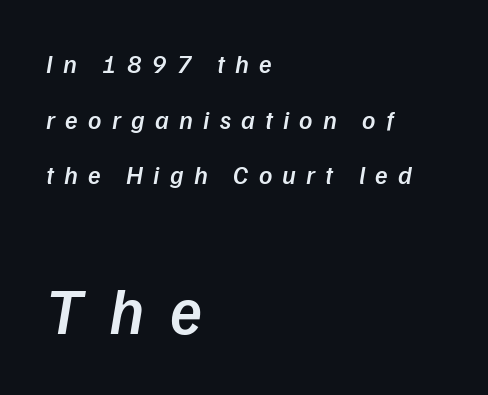
The image shows 66 px semibold type, italic (leaning right); set left-aligned, loose line spacing (2.14x), unusually wide letter spacing (+0.39 em), not underlined; the second (bottom) block is 2.54x larger; low stroke contrast and a medium x-height.
